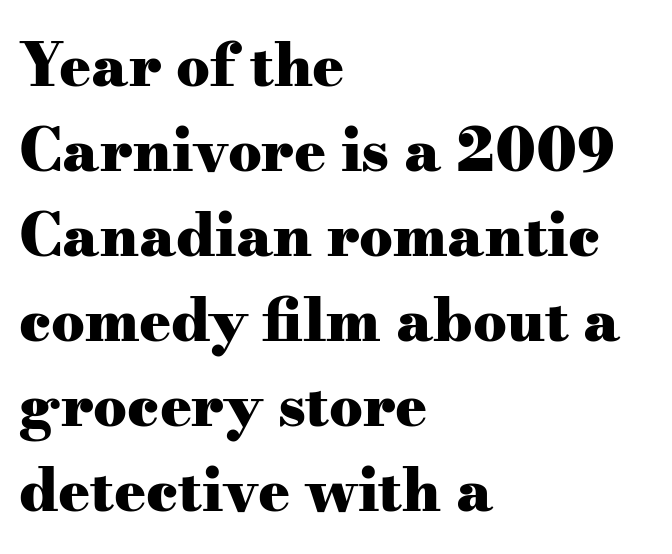
Q: Is the text bold? A: Yes.
Q: Is the text italic (slanted)? A: No, it is upright.
Q: Is the typeface a serif or a sans-serif typeface? A: Serif.
Q: Is the text underlined? A: No.
Q: How is the paragraph aligned? A: Left-aligned.
Q: Is the spacing between letters normal or unusually wide? A: Normal.
Q: Is the spacing between lines tight, normal or loose? A: Normal.
Q: Width (condensed, normal, or wide)? A: Wide.
Q: Stroke contrast? A: Medium.
Q: x-height? A: Small.
Q: Monospaced? A: No.
